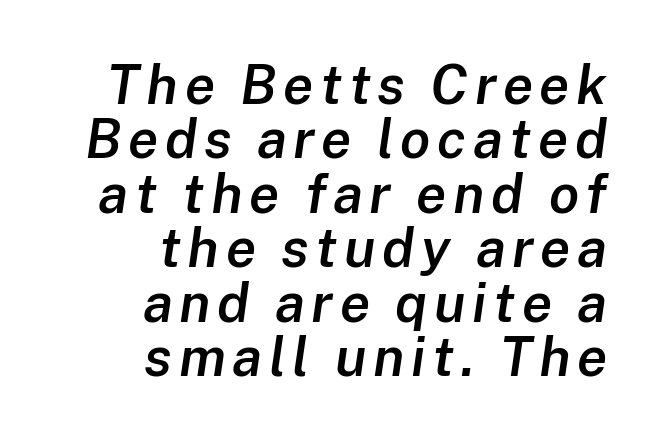
Q: Is the text bold? A: Semi-bold.
Q: Is the text italic (slanted)? A: Yes, it leans right by about 8 degrees.
Q: Is the text underlined? A: No.
Q: How is the paragraph aligned? A: Right-aligned.
Q: Is the spacing between lines tight, normal or loose? A: Tight.
Q: Width (condensed, normal, or wide)? A: Normal.
Q: Stroke contrast? A: Low.
Q: x-height? A: Medium.
Q: Monospaced? A: No.
